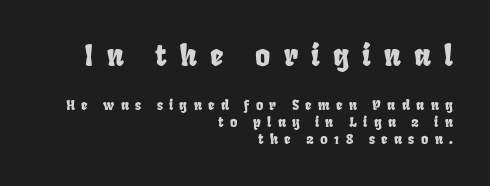
The image shows 29 px condensed sans-serif type; set right-aligned, line spacing 1.23x, unusually wide letter spacing (+0.45 em), not underlined; the first (top) block is 2.07x larger; low stroke contrast and a large x-height.
